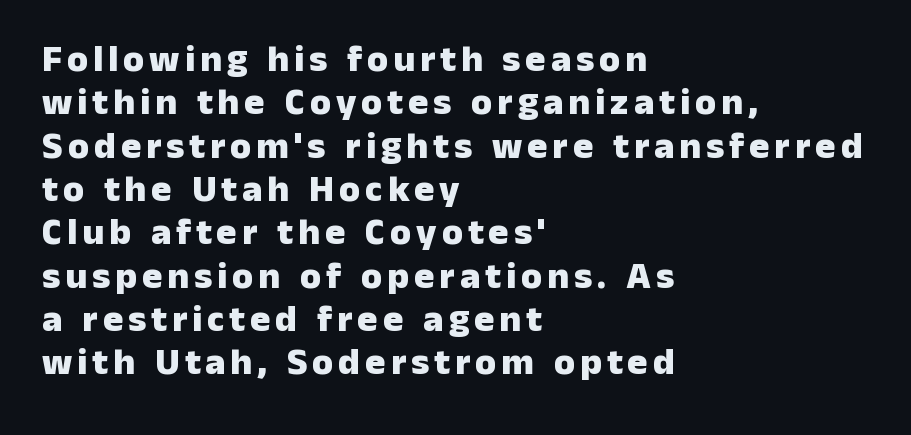
Classification — sans serif. Glance below the letters and you will spot only blank space. Proportional: the letters do not fall into vertical columns. If you measured baseline to baseline, you'd find a short distance.
